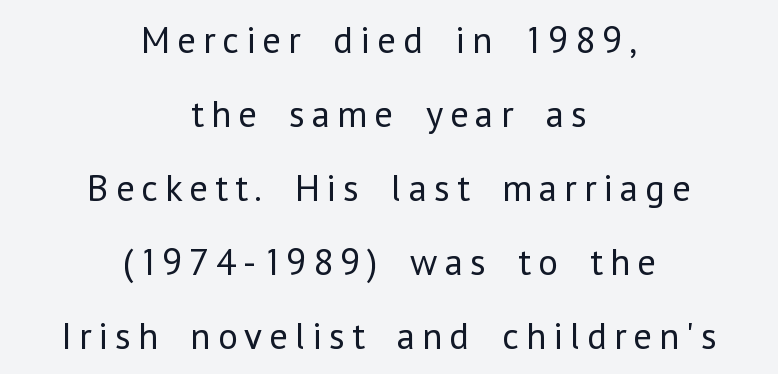
The image shows 38 px regular-weight sans-serif type, upright; set centered, loose line spacing (1.95x), not underlined; low stroke contrast and a medium x-height.
